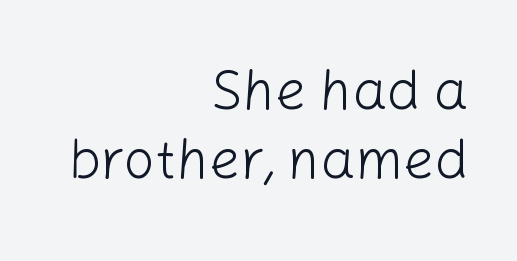
{"serif": "no", "italic": "no", "bold": "no", "weight": "light", "width": "normal", "stroke_contrast": "low", "x_height": "medium", "monospaced": "no", "underline": "no", "align": "right", "line_spacing": "normal", "line_spacing_ratio": 1.26, "letter_spacing": "normal", "letter_spacing_em": 0.0, "glyph_px": 55}
